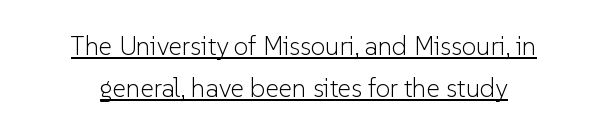
In terms of posture, this sample is upright. The passage shown is underscored from start to finish. Honestly, the row spacing looks completely unremarkable. This sample is center-justified, so both line endings float freely. The face looks like a standard text weight, possibly lighter. Standard letterfit; no display-style spreading of the glyphs.
